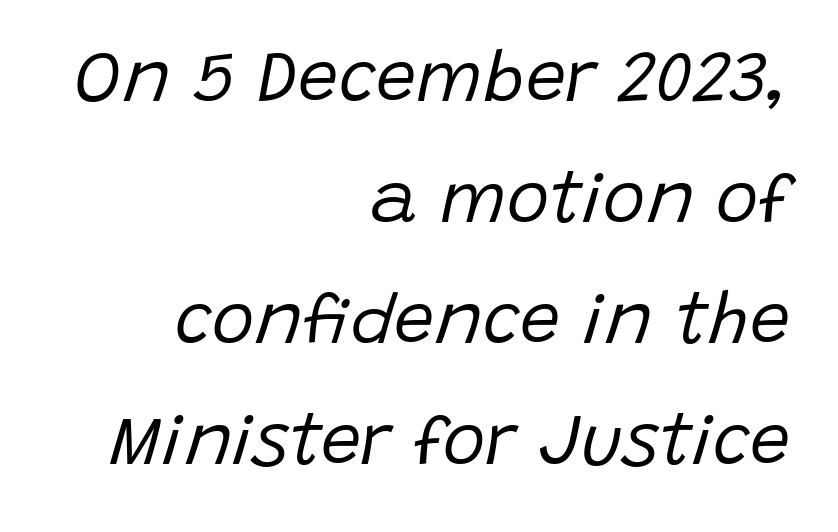
Unmarked baselines from the first word to the last. Horizontal alignment here is rightward, an uncommon choice for prose. In terms of leading, this rendering sits right in the middle. Stroke thickness stays within the range of a standard reading face or lighter.
